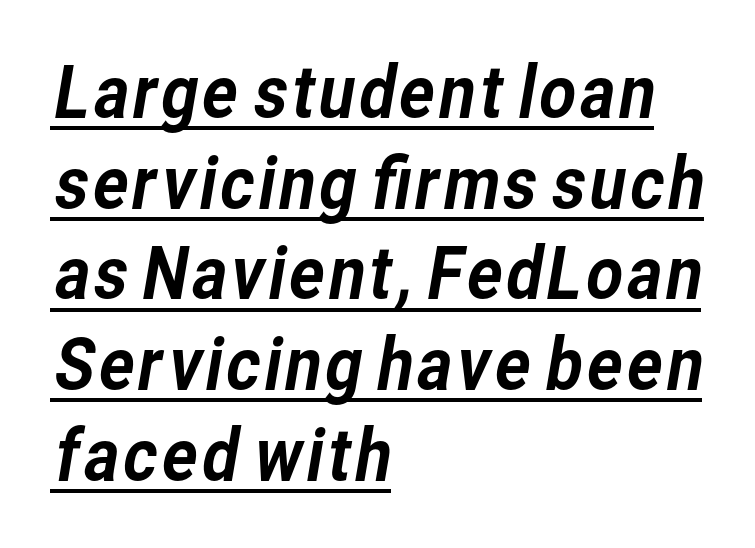
Q: Is the typeface a serif or a sans-serif typeface? A: Sans-serif.
Q: Is the text underlined? A: Yes.
Q: How is the paragraph aligned? A: Left-aligned.
Q: Is the spacing between letters normal or unusually wide? A: Normal.
Q: Is the spacing between lines tight, normal or loose? A: Normal.
Q: Width (condensed, normal, or wide)? A: Normal.
Q: Stroke contrast? A: Low.
Q: x-height? A: Medium.
Q: Monospaced? A: No.
